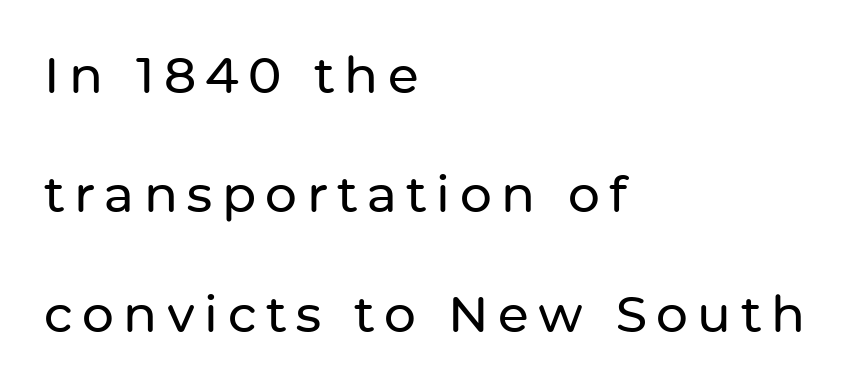
The image shows 50 px sans-serif type, upright; set left-aligned, loose line spacing (2.39x), not underlined; low stroke contrast and a medium x-height.
